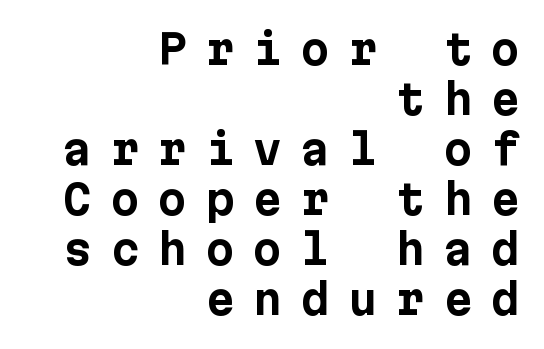
The image shows 41 px bold sans-serif type, upright; set right-aligned, line spacing 1.22x, unusually wide letter spacing (+0.46 em), not underlined; low stroke contrast and a medium x-height.
